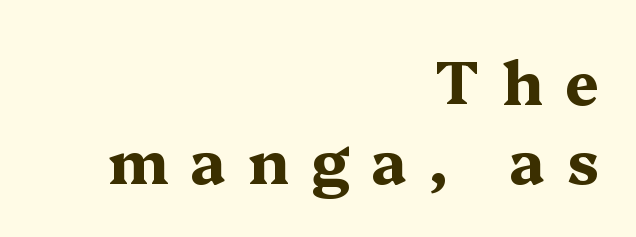
{"serif": "yes", "italic": "no", "bold": "yes", "weight": "bold", "width": "wide", "stroke_contrast": "medium", "x_height": "medium", "monospaced": "no", "underline": "no", "align": "right", "line_spacing": "normal", "line_spacing_ratio": 1.31, "letter_spacing": "wide", "letter_spacing_em": 0.37, "glyph_px": 60}
